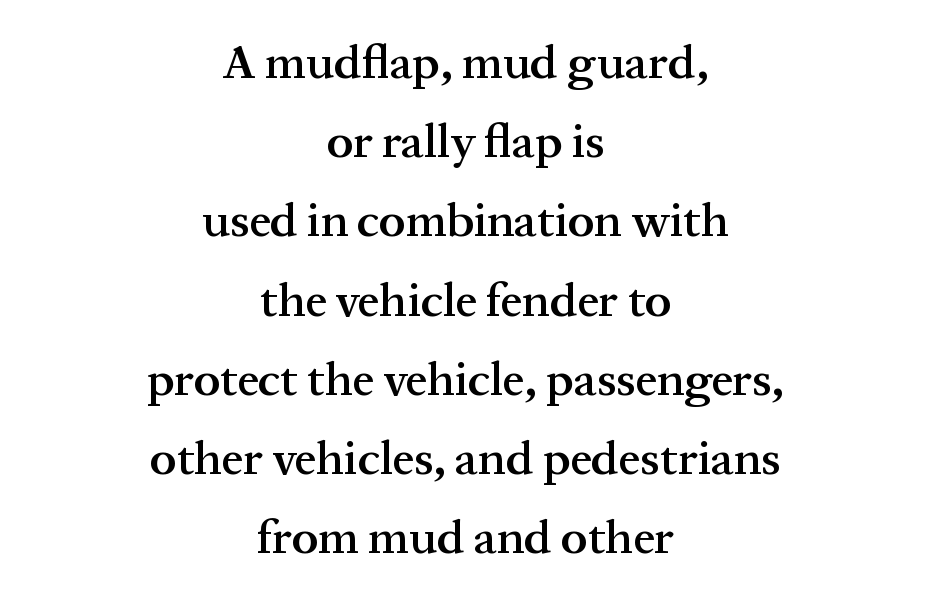
Is the type bold? Partly — it's a semibold, heavier than regular but not fully bold. Regular leading. Check the space under the baseline: it is left empty. The face used here is seriffed, in the tradition of book romans.
